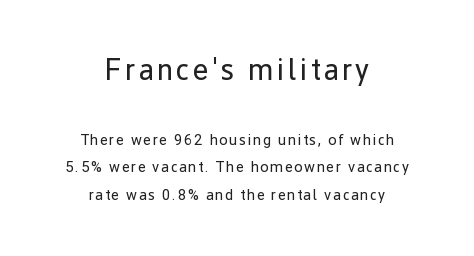
The image shows 30 px regular-weight sans-serif type, upright; set centered, line spacing 1.83x, not underlined; the first (top) block is 2.0x larger; low stroke contrast and a medium x-height.
